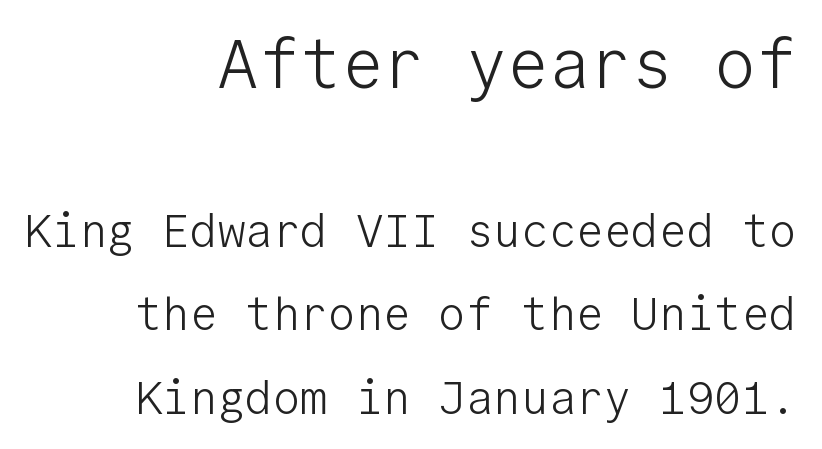
Q: Is the text bold? A: No.
Q: Is the text italic (slanted)? A: No, it is upright.
Q: Is the typeface a serif or a sans-serif typeface? A: Sans-serif.
Q: Is the text underlined? A: No.
Q: How is the paragraph aligned? A: Right-aligned.
Q: Is the spacing between letters normal or unusually wide? A: Normal.
Q: Which block of text is set in a larger size, the first (top) or the second (bottom)? A: The first (top) one.
Q: Width (condensed, normal, or wide)? A: Normal.
Q: Stroke contrast? A: Low.
Q: x-height? A: Medium.
Q: Monospaced? A: Yes.
